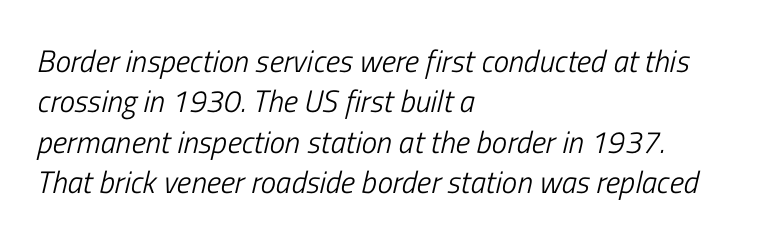
This rendering leaves character spacing at its baseline value. Observe the lean: these are italic letterforms. Line beginnings align vertically; line endings do not. Plain, unruled lines of type. Note the varied advance widths — an 'i' is clearly narrower than an 'm'. Stroke mass is kept to a normal reading level or below.
